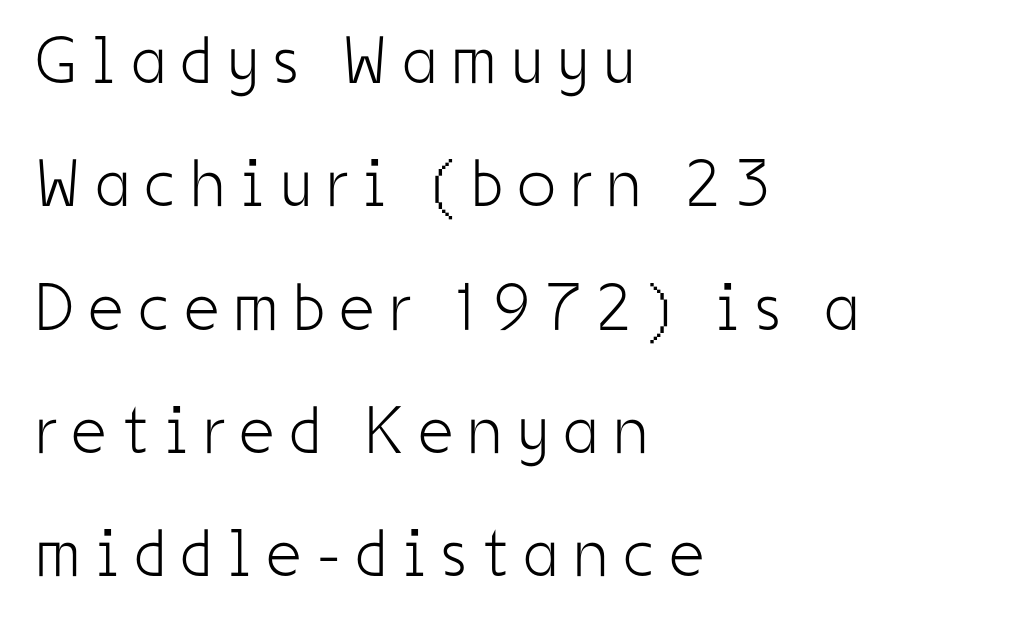
The characters display no serif detailing; their extremities are plain. One-word summary of the alignment: left. This is roman type, the default non-slanted kind. Is this a fixed-width face? No — the glyphs have proportional, varying widths.
